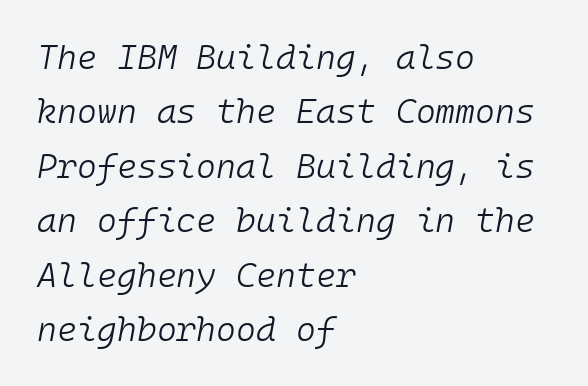
The image shows 34 px light type, italic (leaning right), monospaced; set left-aligned, normal line spacing (1.6x), normal letter spacing, not underlined; low stroke contrast and a medium x-height.
